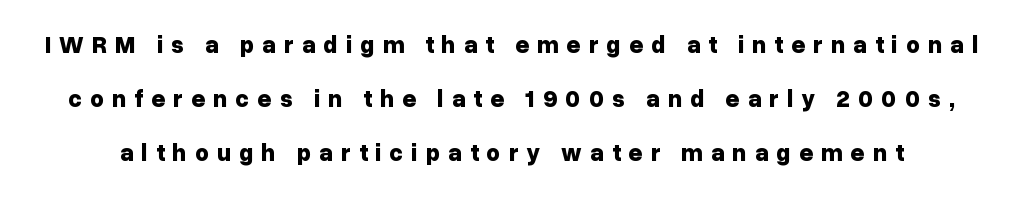
The lettering stays uniformly vertical, giving the passage a roman look. Each new line begins a long way beneath the previous one. No word sits above an underline. You'd pick this weight for a headline — it's a proper bold. Each word looks stretched out because of the extra space between its letters.
